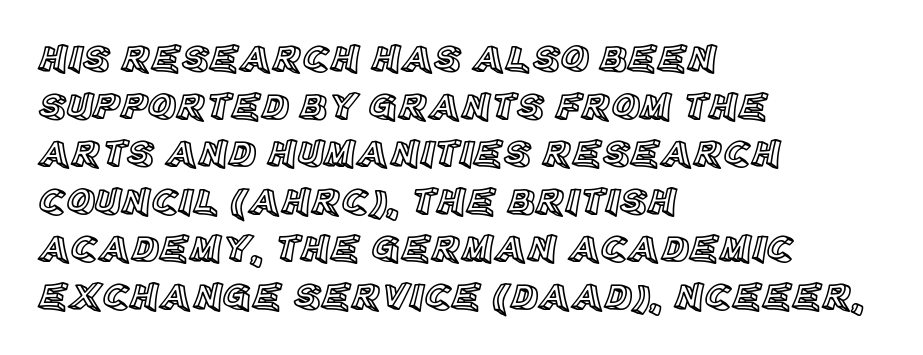
{"width": "normal", "x_height": "large", "monospaced": "no", "underline": "no", "align": "left", "line_spacing_ratio": 1.22, "letter_spacing": "normal", "letter_spacing_em": 0.0, "glyph_px": 39}
